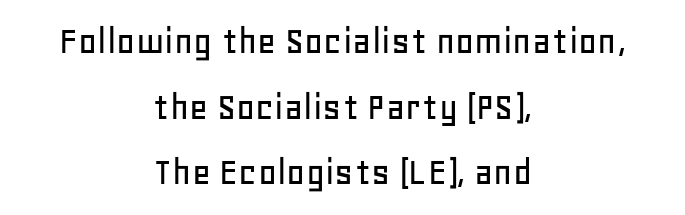
Q: Is the text italic (slanted)? A: No, it is upright.
Q: Is the typeface a serif or a sans-serif typeface? A: Sans-serif.
Q: Is the text underlined? A: No.
Q: How is the paragraph aligned? A: Centered.
Q: Is the spacing between letters normal or unusually wide? A: Normal.
Q: Is the spacing between lines tight, normal or loose? A: Normal.
Q: Width (condensed, normal, or wide)? A: Normal.
Q: Stroke contrast? A: Low.
Q: x-height? A: Large.
Q: Monospaced? A: No.
